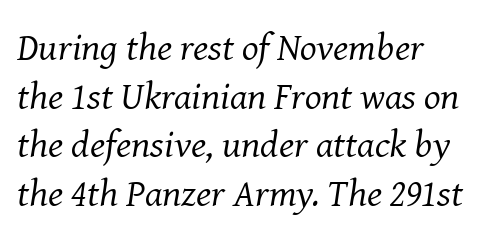
Is this a sans? No — the strokes have serifs. Slant detected: the letters are inclined. The line-height multiplier appears to be the usual default. Do the characters align in a grid? No, the font is proportional. The paragraph has a hard left edge and a soft right edge. How are the letters spaced? Ordinarily, with no added tracking.
